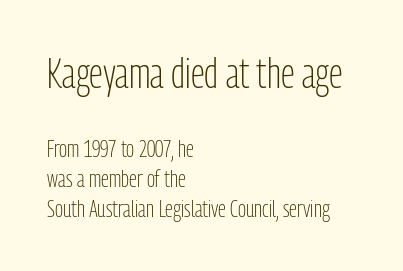
{"serif": "no", "italic": "no", "bold": "no", "weight": "light", "width": "condensed", "stroke_contrast": "low", "x_height": "medium", "monospaced": "no", "underline": "no", "align": "left", "line_spacing": "normal", "line_spacing_ratio": 1.25, "letter_spacing": "normal", "letter_spacing_em": 0.0, "larger_block": "first", "size_ratio": 1.75, "glyph_px": 42}
